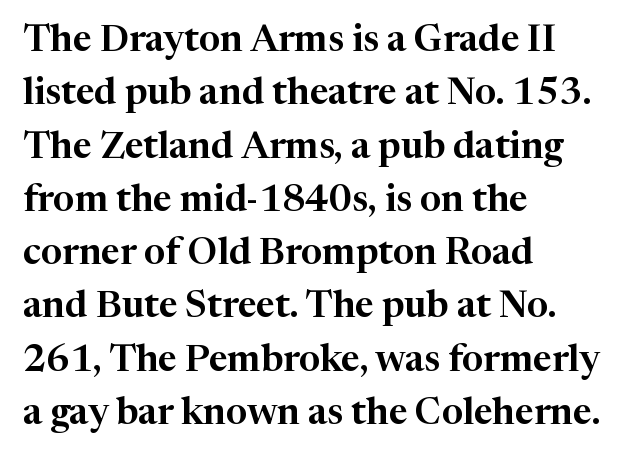
Q: Is the text italic (slanted)? A: No, it is upright.
Q: Is the typeface a serif or a sans-serif typeface? A: Serif.
Q: Is the text underlined? A: No.
Q: How is the paragraph aligned? A: Left-aligned.
Q: Is the spacing between letters normal or unusually wide? A: Normal.
Q: Is the spacing between lines tight, normal or loose? A: Normal.
Q: Width (condensed, normal, or wide)? A: Normal.
Q: Stroke contrast? A: High.
Q: x-height? A: Medium.
Q: Monospaced? A: No.
